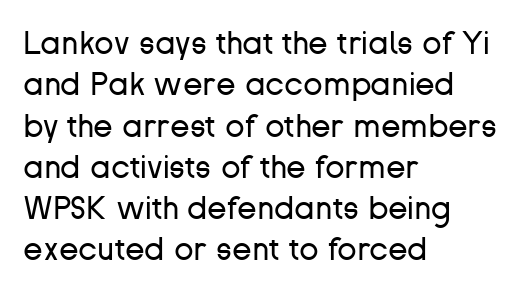
Q: Is the text bold? A: No.
Q: Is the text italic (slanted)? A: No, it is upright.
Q: Is the typeface a serif or a sans-serif typeface? A: Sans-serif.
Q: Is the text underlined? A: No.
Q: How is the paragraph aligned? A: Left-aligned.
Q: Is the spacing between letters normal or unusually wide? A: Normal.
Q: Is the spacing between lines tight, normal or loose? A: Normal.
Q: Width (condensed, normal, or wide)? A: Normal.
Q: Stroke contrast? A: Low.
Q: x-height? A: Medium.
Q: Monospaced? A: No.
